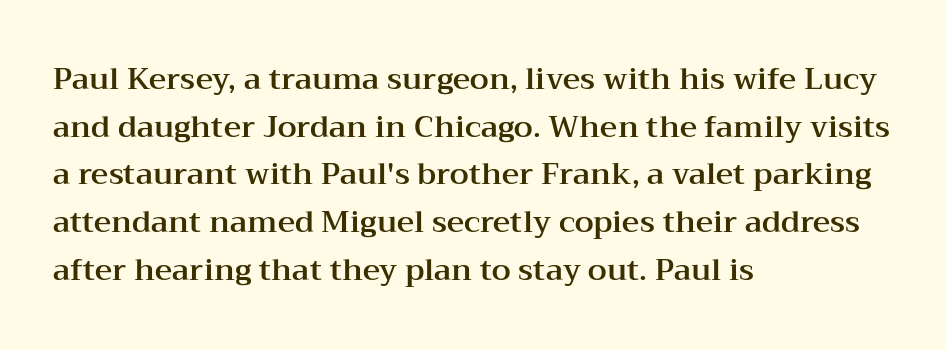
Q: Is the text italic (slanted)? A: No, it is upright.
Q: Is the typeface a serif or a sans-serif typeface? A: Serif.
Q: Is the text underlined? A: No.
Q: How is the paragraph aligned? A: Left-aligned.
Q: Is the spacing between letters normal or unusually wide? A: Normal.
Q: Is the spacing between lines tight, normal or loose? A: Normal.
Q: Width (condensed, normal, or wide)? A: Wide.
Q: Stroke contrast? A: Medium.
Q: x-height? A: Medium.
Q: Monospaced? A: No.
